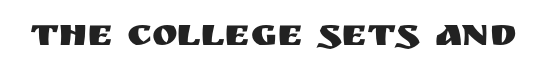
{"serif": "no", "italic": "no", "width": "normal", "stroke_contrast": "medium", "x_height": "large", "monospaced": "no", "underline": "no", "letter_spacing": "normal", "letter_spacing_em": 0.0, "glyph_px": 39}
